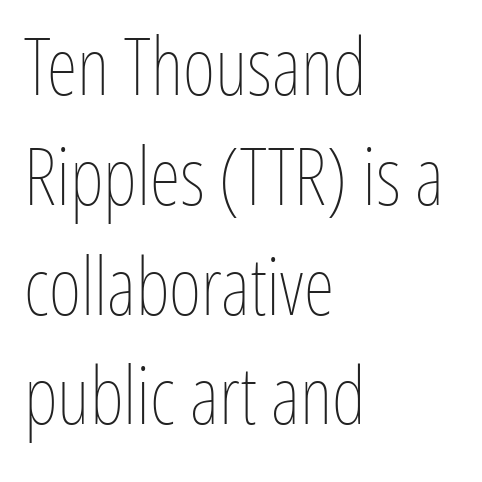
Q: Is the text bold? A: No.
Q: Is the text italic (slanted)? A: No, it is upright.
Q: Is the text underlined? A: No.
Q: How is the paragraph aligned? A: Left-aligned.
Q: Is the spacing between letters normal or unusually wide? A: Normal.
Q: Is the spacing between lines tight, normal or loose? A: Normal.
Q: Width (condensed, normal, or wide)? A: Condensed.
Q: Stroke contrast? A: Low.
Q: x-height? A: Medium.
Q: Monospaced? A: No.
